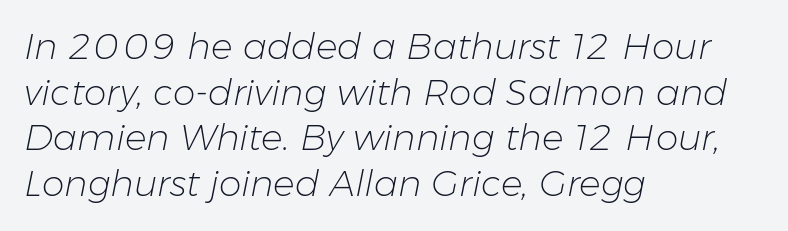
The space beneath each line is pristine and unruled. The text block is weighted toward the left margin, trailing off unevenly rightward. These lines keep a tight, regular rhythm from letter to letter. Whoever set this chose a conventional vertical rhythm.
